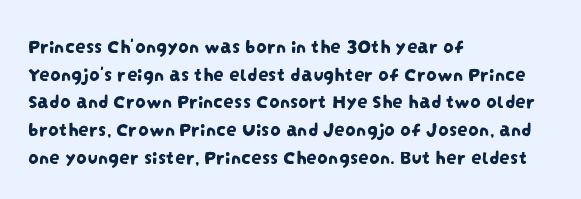
Q: Is the text underlined? A: No.
Q: How is the paragraph aligned? A: Left-aligned.
Q: Is the spacing between letters normal or unusually wide? A: Normal.
Q: Is the spacing between lines tight, normal or loose? A: Normal.
